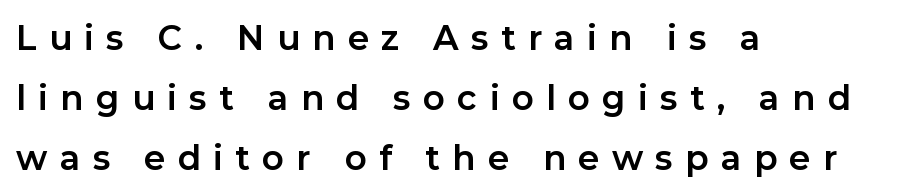
{"serif": "no", "italic": "no", "bold": "yes", "weight": "bold", "width": "normal", "stroke_contrast": "low", "x_height": "medium", "monospaced": "no", "underline": "no", "align": "left", "line_spacing_ratio": 1.76, "letter_spacing": "wide", "letter_spacing_em": 0.36, "glyph_px": 34}
